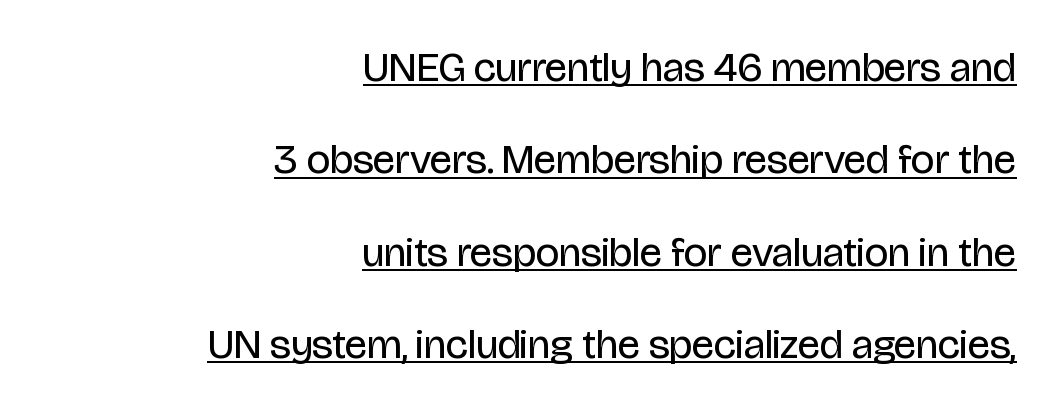
The image shows 42 px regular-weight, condensed sans-serif type, upright; set right-aligned, loose line spacing (2.2x), normal letter spacing, underlined; low stroke contrast and a large x-height.
